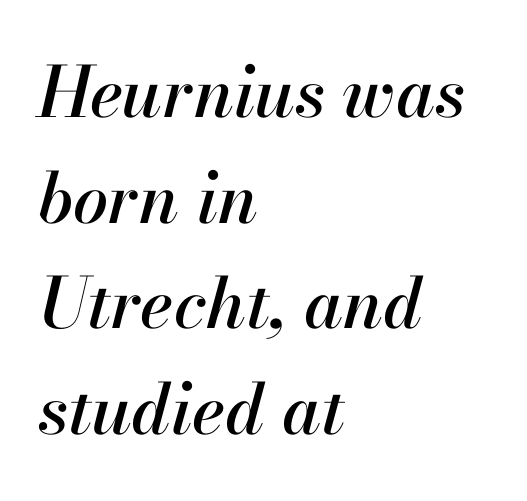
The image shows 70 px text type, italic (leaning right); set left-aligned, normal line spacing (1.51x), normal letter spacing, not underlined; high stroke contrast and a small x-height.
